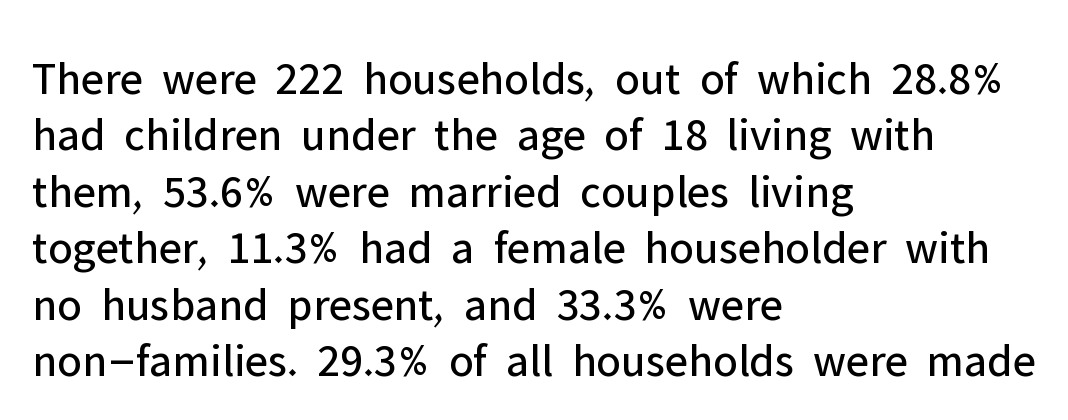
The image shows 47 px regular-weight sans-serif type, upright; set left-aligned, line spacing 1.2x, normal letter spacing, not underlined; low stroke contrast and a medium x-height.
